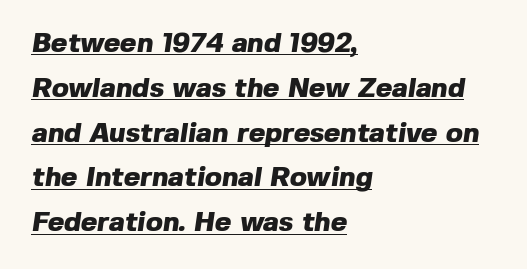
Q: Is the text bold? A: Yes.
Q: Is the typeface a serif or a sans-serif typeface? A: Sans-serif.
Q: Is the text underlined? A: Yes.
Q: How is the paragraph aligned? A: Left-aligned.
Q: Is the spacing between letters normal or unusually wide? A: Normal.
Q: Is the spacing between lines tight, normal or loose? A: Normal.
Q: Width (condensed, normal, or wide)? A: Normal.
Q: x-height? A: Medium.
Q: Monospaced? A: No.
